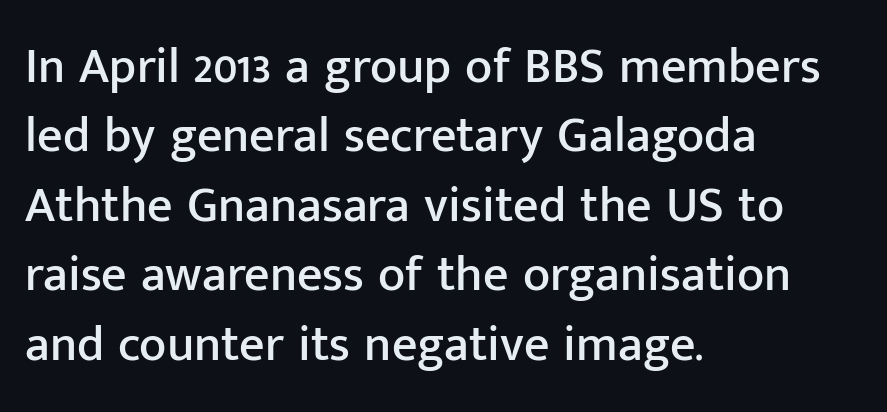
Q: Is the text italic (slanted)? A: No, it is upright.
Q: Is the typeface a serif or a sans-serif typeface? A: Sans-serif.
Q: Is the text underlined? A: No.
Q: How is the paragraph aligned? A: Left-aligned.
Q: Is the spacing between letters normal or unusually wide? A: Normal.
Q: Is the spacing between lines tight, normal or loose? A: Normal.
Q: Width (condensed, normal, or wide)? A: Normal.
Q: Stroke contrast? A: Low.
Q: x-height? A: Medium.
Q: Monospaced? A: No.
